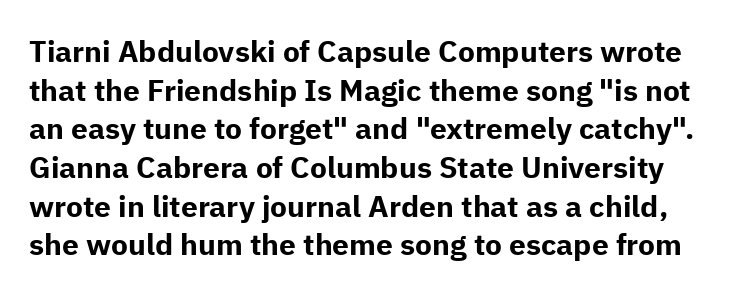
Q: Is the text bold? A: Yes.
Q: Is the text italic (slanted)? A: No, it is upright.
Q: Is the typeface a serif or a sans-serif typeface? A: Sans-serif.
Q: Is the text underlined? A: No.
Q: Is the spacing between letters normal or unusually wide? A: Normal.
Q: Is the spacing between lines tight, normal or loose? A: Normal.
Q: Width (condensed, normal, or wide)? A: Normal.
Q: Stroke contrast? A: Low.
Q: x-height? A: Medium.
Q: Monospaced? A: No.
